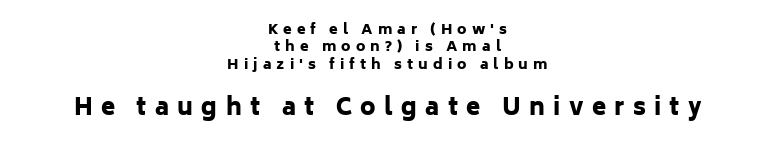
Quick note: not italic, upright. The rendering inserts visible extra space after every character. I'd describe the lettering as bold — thick and assertive. Clear beneath every line of the passage.
